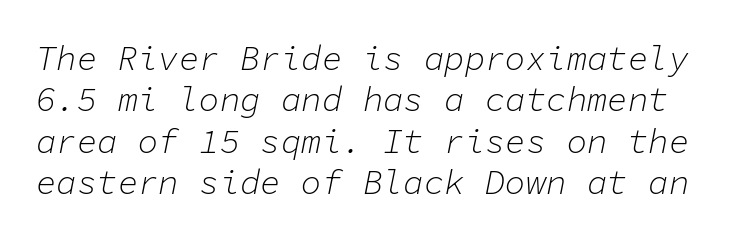
Q: Is the text bold? A: No.
Q: Is the text italic (slanted)? A: Yes, it leans right by about 11 degrees.
Q: Is the text underlined? A: No.
Q: Is the spacing between letters normal or unusually wide? A: Normal.
Q: Width (condensed, normal, or wide)? A: Normal.
Q: Stroke contrast? A: Low.
Q: x-height? A: Medium.
Q: Monospaced? A: Yes.
